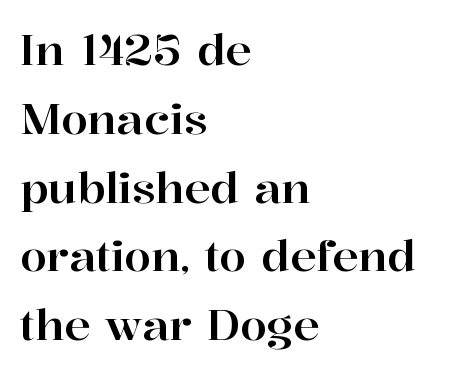
The image shows 43 px serif type, upright; set left-aligned, normal line spacing (1.6x), normal letter spacing, not underlined; high stroke contrast and a medium x-height.
